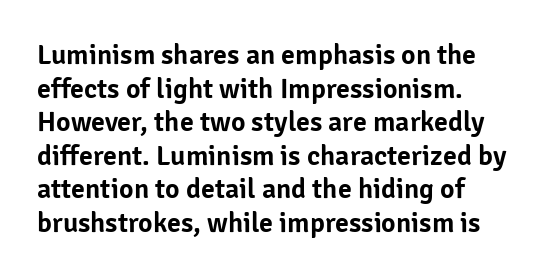
You could call the tracking neutral — neither tight nor loose. Each letter keeps its own natural width here, so spacing adapts to shape. The lettering holds an erect, upright posture throughout. Each row of text sits above clean, open space. Regarding serifs, this sample does without them. A classic flush-left, rag-right setting is used for this passage.
